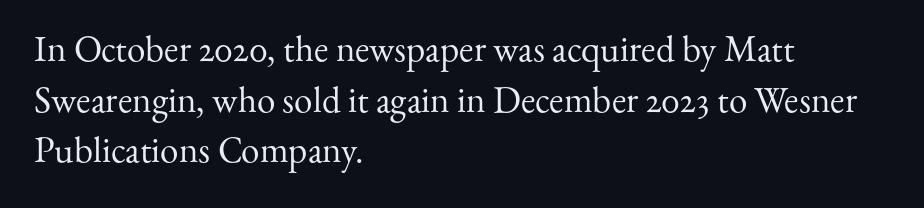
The image shows 37 px regular-weight serif type, upright; set left-aligned, normal line spacing (1.37x), normal letter spacing, not underlined; medium stroke contrast and a small x-height.
